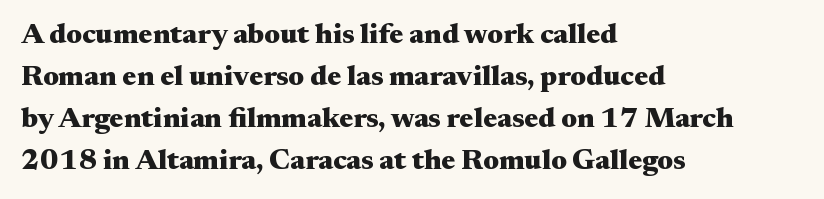
Does the copy run flush right? No — it runs flush left. You could not count columns in this text — the font is proportionally spaced. In terms of weight, the rendering is a true, heavy bold. Anything drawn beneath the words? Only blank space. In terms of letterspacing, this is plain default setting.
